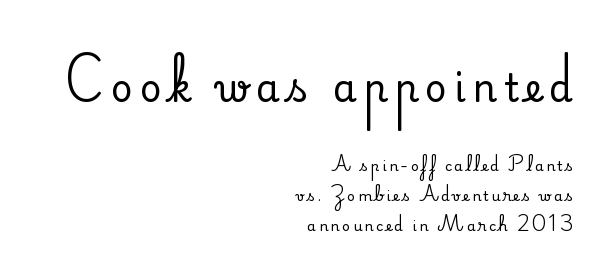
Q: Is the text italic (slanted)? A: No, it is upright.
Q: Is the typeface a serif or a sans-serif typeface? A: Serif.
Q: Is the text underlined? A: No.
Q: How is the paragraph aligned? A: Right-aligned.
Q: Is the spacing between lines tight, normal or loose? A: Loose.
Q: Which block of text is set in a larger size, the first (top) or the second (bottom)? A: The first (top) one.
Q: Width (condensed, normal, or wide)? A: Normal.
Q: Stroke contrast? A: Medium.
Q: x-height? A: Small.
Q: Monospaced? A: No.
